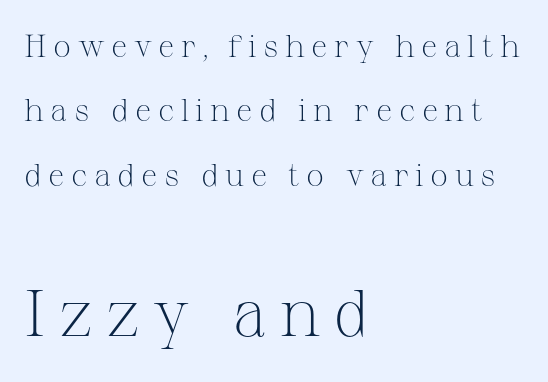
Q: Is the text bold? A: No.
Q: Is the text italic (slanted)? A: No, it is upright.
Q: Is the typeface a serif or a sans-serif typeface? A: Serif.
Q: Is the text underlined? A: No.
Q: How is the paragraph aligned? A: Left-aligned.
Q: Is the spacing between letters normal or unusually wide? A: Unusually wide.
Q: Is the spacing between lines tight, normal or loose? A: Loose.
Q: Which block of text is set in a larger size, the first (top) or the second (bottom)? A: The second (bottom) one.
Q: Width (condensed, normal, or wide)? A: Normal.
Q: Stroke contrast? A: Medium.
Q: x-height? A: Medium.
Q: Monospaced? A: No.
